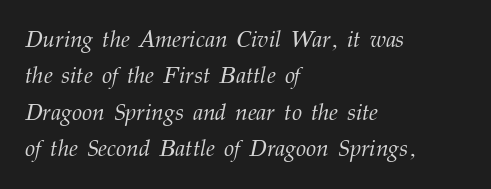
The image shows 23 px text type, italic (leaning right); set left-aligned, normal line spacing (1.58x), normal letter spacing, not underlined.
